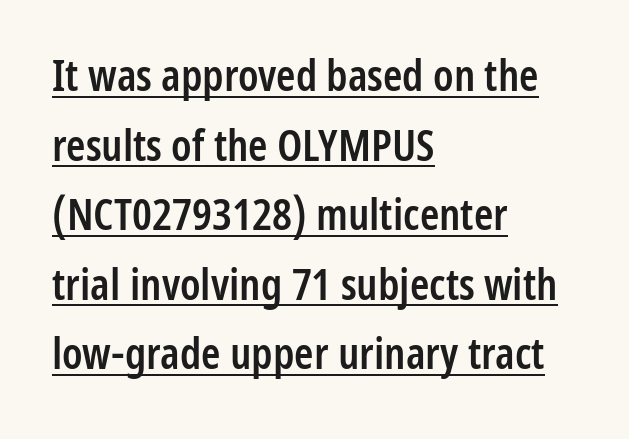
{"serif": "no", "italic": "no", "bold": "semi", "weight": "semibold", "width": "condensed", "stroke_contrast": "low", "x_height": "medium", "monospaced": "no", "underline": "yes", "align": "left", "line_spacing": "normal", "line_spacing_ratio": 1.58, "letter_spacing": "normal", "letter_spacing_em": 0.0, "glyph_px": 44}
